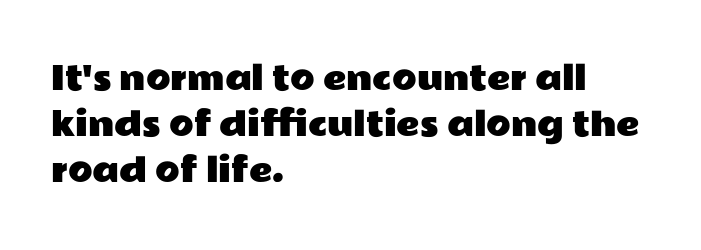
The image shows 32 px wide sans-serif type, upright; set left-aligned, normal line spacing (1.44x), normal letter spacing, not underlined; low stroke contrast and a medium x-height.
